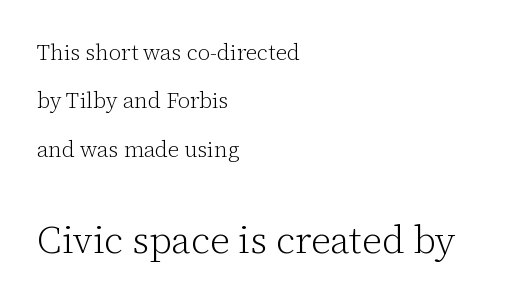
The image shows 38 px light serif type, upright; set left-aligned, loose line spacing (2.2x), normal letter spacing, not underlined; the second (bottom) block is 1.73x larger; low stroke contrast and a medium x-height.
